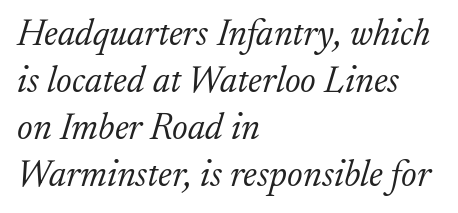
{"serif": "yes", "italic": "yes", "lean": "right", "slant_degrees": 17, "bold": "no", "weight": "light", "width": "normal", "stroke_contrast": "low", "x_height": "small", "monospaced": "no", "underline": "no", "align": "left", "line_spacing": "normal", "line_spacing_ratio": 1.27, "letter_spacing": "normal", "letter_spacing_em": 0.0, "glyph_px": 37}
